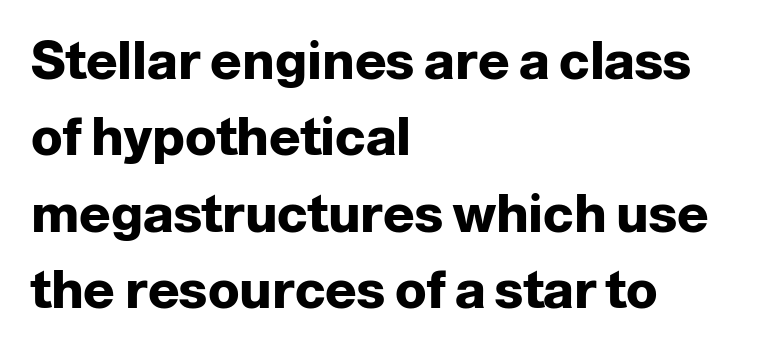
As a designer I'd log this as weight 700, bold. The foot of each line stays bare and open. Stroke terminals: plain, sans-serif. These lines are rendered in a variable-pitch font. Spacing between characters is what you'd get straight out of the box.
